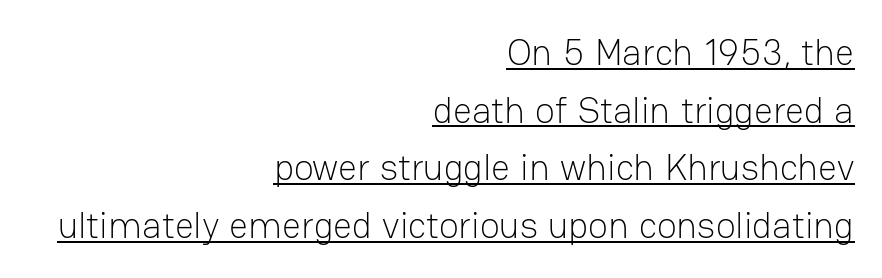
Check where the strokes stop: nothing finishes them off — pure sans. A typesetter would call this zero additional tracking. No letter is thick-stroked: the sample isn't bold. The rendering anchors every line to the right-hand side.
